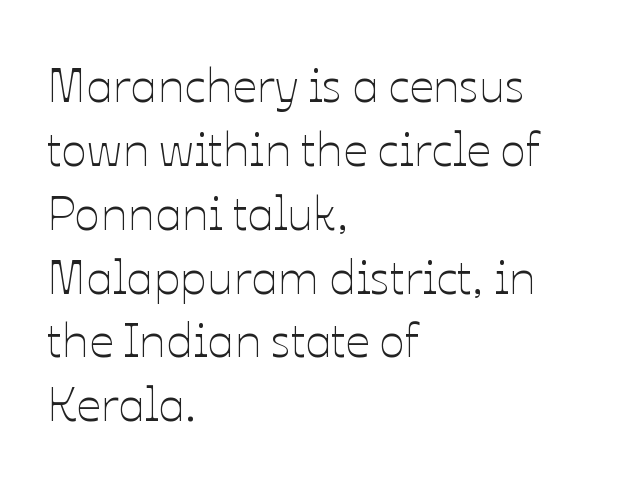
The image shows 48 px thin type, upright; set left-aligned, normal line spacing (1.33x), normal letter spacing, not underlined; low stroke contrast and a medium x-height.
